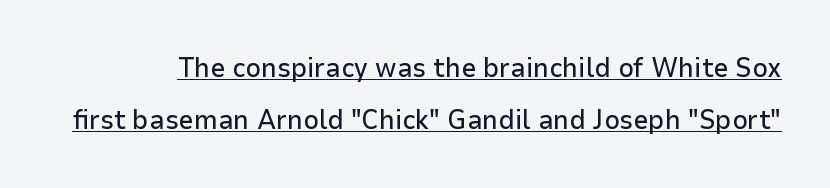
The image shows 27 px text type, upright; set loose line spacing (1.91x), normal letter spacing, underlined.
